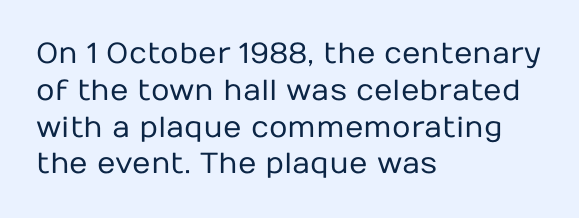
The image shows 29 px regular-weight sans-serif type, upright; set left-aligned, normal line spacing (1.27x), normal letter spacing, not underlined; low stroke contrast and a medium x-height.
